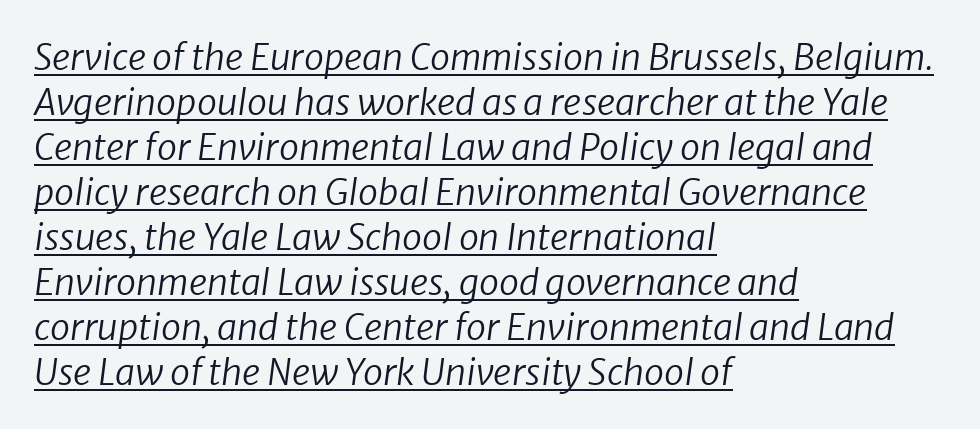
{"serif": "no", "bold": "no", "weight": "regular", "width": "normal", "stroke_contrast": "low", "x_height": "medium", "monospaced": "no", "underline": "yes", "align": "left", "line_spacing": "normal", "line_spacing_ratio": 1.25, "letter_spacing": "normal", "letter_spacing_em": 0.0, "glyph_px": 36}
